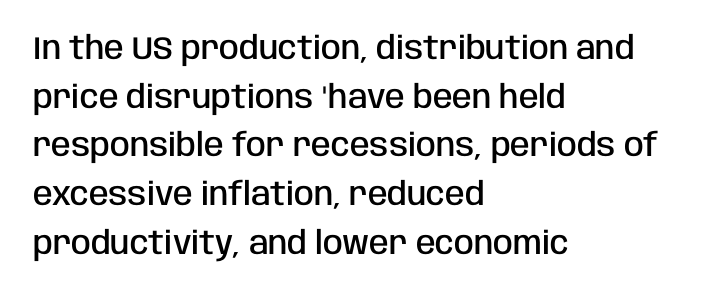
Q: Is the text bold? A: Semi-bold.
Q: Is the text italic (slanted)? A: No, it is upright.
Q: Is the typeface a serif or a sans-serif typeface? A: Sans-serif.
Q: Is the text underlined? A: No.
Q: How is the paragraph aligned? A: Left-aligned.
Q: Is the spacing between letters normal or unusually wide? A: Normal.
Q: Is the spacing between lines tight, normal or loose? A: Normal.
Q: Width (condensed, normal, or wide)? A: Condensed.
Q: Stroke contrast? A: Low.
Q: x-height? A: Large.
Q: Monospaced? A: No.
